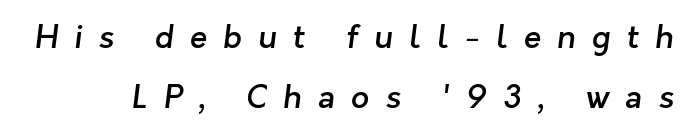
Q: Is the text bold? A: Semi-bold.
Q: Is the typeface a serif or a sans-serif typeface? A: Sans-serif.
Q: Is the text underlined? A: No.
Q: Is the spacing between letters normal or unusually wide? A: Unusually wide.
Q: Width (condensed, normal, or wide)? A: Normal.
Q: Stroke contrast? A: Low.
Q: x-height? A: Medium.
Q: Monospaced? A: No.
